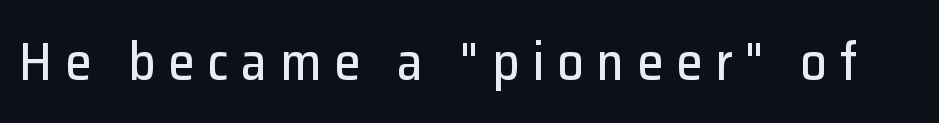
{"serif": "no", "italic": "no", "width": "normal", "stroke_contrast": "low", "x_height": "medium", "monospaced": "no", "underline": "no", "letter_spacing": "wide", "letter_spacing_em": 0.24, "glyph_px": 53}
